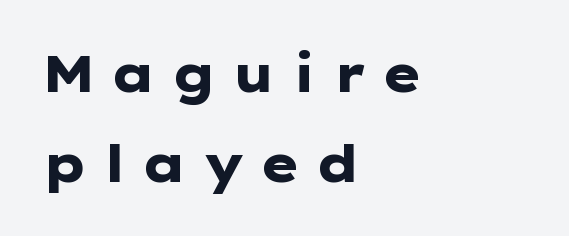
The letters carry no serifs — their stems end cleanly without finishing strokes. Posture: vertical. Characters follow at a spacing far wider than the type designer built in. The paragraph has a hard left edge and a soft right edge.
